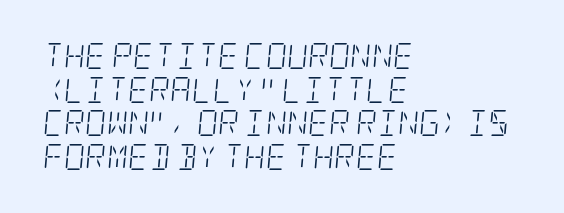
The image shows 26 px text type, italic (leaning right); set left-aligned, normal line spacing (1.29x), normal letter spacing, not underlined.
